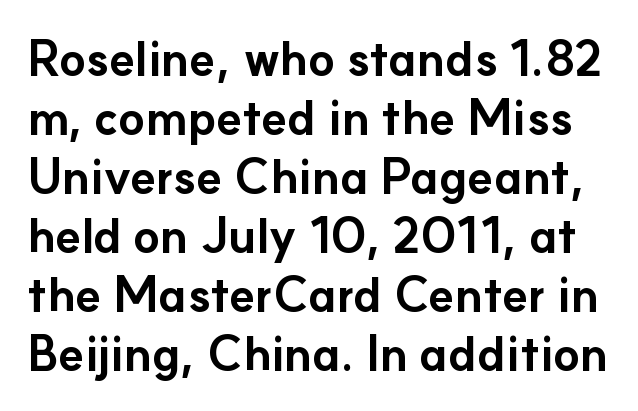
The image shows 48 px bold sans-serif type, upright; set line spacing 1.23x, normal letter spacing, not underlined; low stroke contrast and a small x-height.
